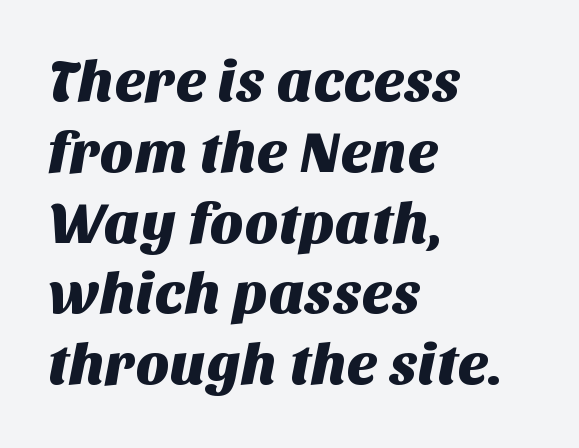
{"serif": "no", "width": "normal", "stroke_contrast": "medium", "x_height": "large", "monospaced": "no", "underline": "no", "align": "left", "line_spacing_ratio": 1.22, "letter_spacing": "normal", "letter_spacing_em": 0.0, "glyph_px": 58}
